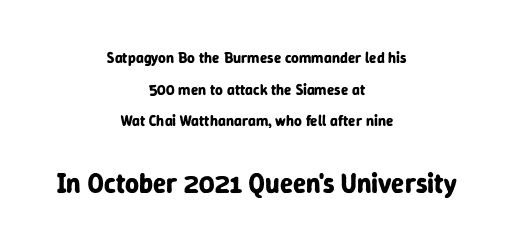
Q: Is the text bold? A: Yes.
Q: Is the text italic (slanted)? A: No, it is upright.
Q: Is the text underlined? A: No.
Q: How is the paragraph aligned? A: Centered.
Q: Is the spacing between letters normal or unusually wide? A: Normal.
Q: Is the spacing between lines tight, normal or loose? A: Loose.
Q: Which block of text is set in a larger size, the first (top) or the second (bottom)? A: The second (bottom) one.
